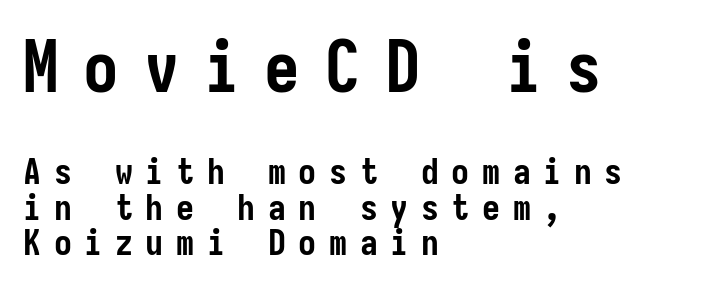
Q: Is the text bold? A: Yes.
Q: Is the text italic (slanted)? A: No, it is upright.
Q: Is the typeface a serif or a sans-serif typeface? A: Sans-serif.
Q: Is the text underlined? A: No.
Q: How is the paragraph aligned? A: Left-aligned.
Q: Is the spacing between letters normal or unusually wide? A: Unusually wide.
Q: Is the spacing between lines tight, normal or loose? A: Tight.
Q: Which block of text is set in a larger size, the first (top) or the second (bottom)? A: The first (top) one.
Q: Width (condensed, normal, or wide)? A: Condensed.
Q: Stroke contrast? A: Low.
Q: x-height? A: Medium.
